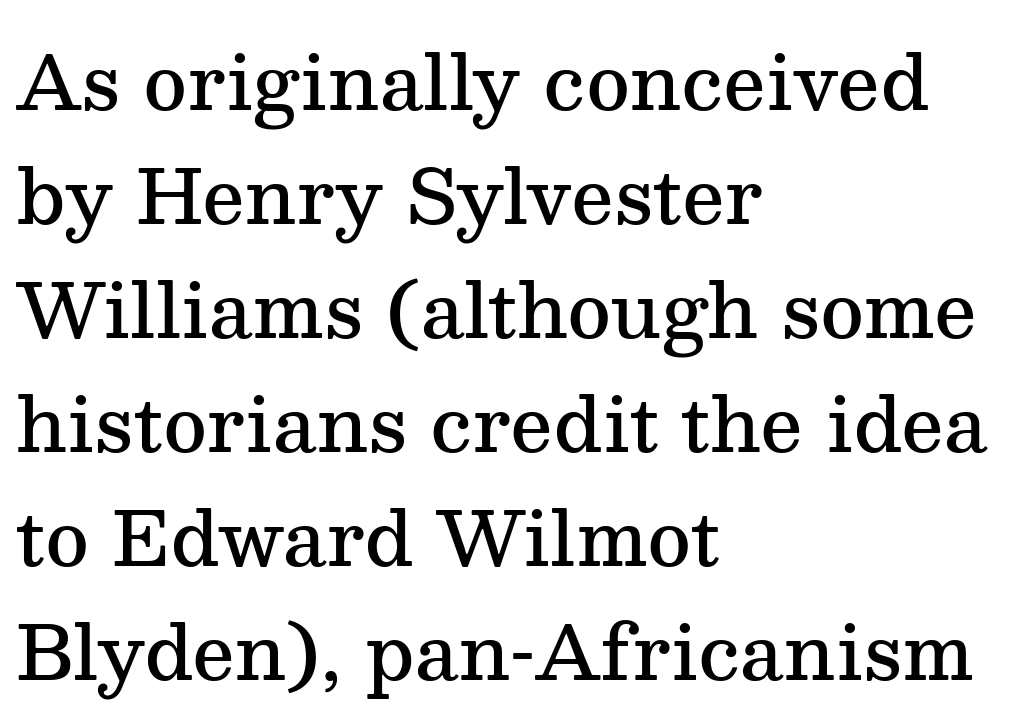
Descender tails drop into unmarked territory. The rendering uses natural spacing where letterforms have individual widths. Short and long lines alike share a common starting point at left. You could call the tracking neutral — neither tight nor loose. Notice how the stems are strictly vertical — no italics here.
